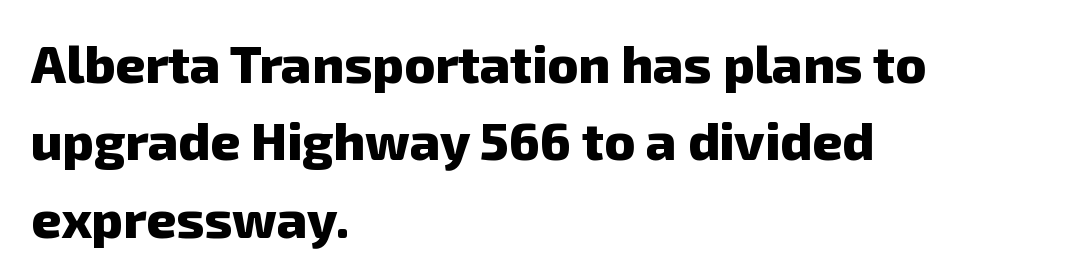
{"serif": "no", "bold": "yes", "weight": "heavy", "width": "normal", "stroke_contrast": "low", "x_height": "medium", "monospaced": "no", "underline": "no", "align": "left", "line_spacing": "normal", "line_spacing_ratio": 1.49, "letter_spacing": "normal", "letter_spacing_em": 0.0, "glyph_px": 52}
